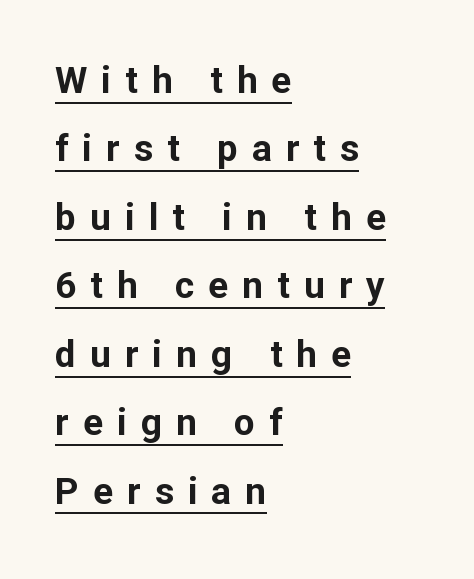
Q: Is the text bold? A: Yes.
Q: Is the text italic (slanted)? A: No, it is upright.
Q: Is the typeface a serif or a sans-serif typeface? A: Sans-serif.
Q: Is the text underlined? A: Yes.
Q: How is the paragraph aligned? A: Left-aligned.
Q: Is the spacing between letters normal or unusually wide? A: Unusually wide.
Q: Width (condensed, normal, or wide)? A: Normal.
Q: Stroke contrast? A: Low.
Q: x-height? A: Medium.
Q: Monospaced? A: No.
